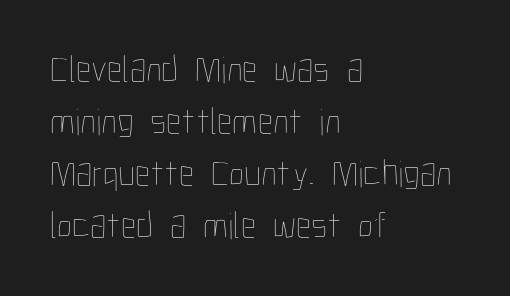
The image shows 38 px thin, condensed type, upright; set left-aligned, normal line spacing (1.37x), normal letter spacing, not underlined; low stroke contrast and a medium x-height.
